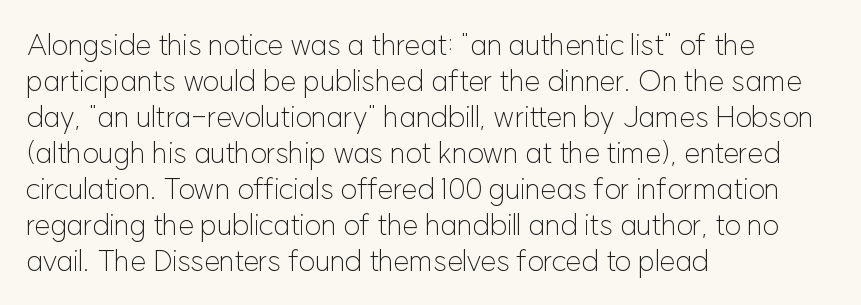
The image shows 29 px light sans-serif type, upright; set left-aligned, line spacing 1.24x, normal letter spacing, not underlined; low stroke contrast and a medium x-height.
